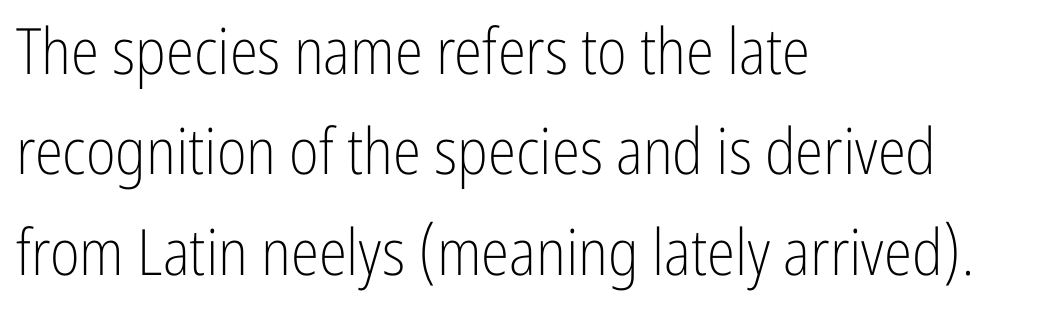
The image shows 64 px light, condensed sans-serif type, upright; set left-aligned, normal line spacing (1.57x), normal letter spacing, not underlined; low stroke contrast and a medium x-height.
